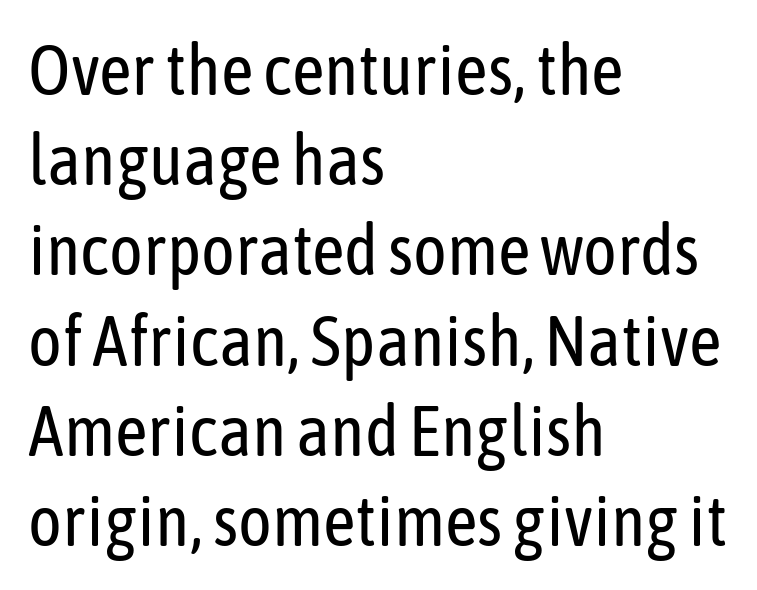
Q: Is the text bold? A: No.
Q: Is the text italic (slanted)? A: No, it is upright.
Q: Is the typeface a serif or a sans-serif typeface? A: Sans-serif.
Q: Is the text underlined? A: No.
Q: How is the paragraph aligned? A: Left-aligned.
Q: Is the spacing between letters normal or unusually wide? A: Normal.
Q: Is the spacing between lines tight, normal or loose? A: Normal.
Q: Width (condensed, normal, or wide)? A: Condensed.
Q: Stroke contrast? A: Low.
Q: x-height? A: Medium.
Q: Monospaced? A: No.
